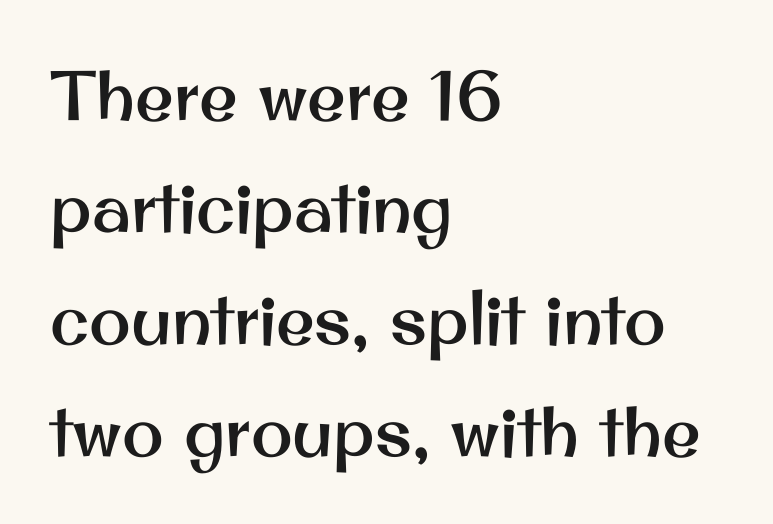
The image shows 70 px sans-serif type, upright; set left-aligned, normal line spacing (1.6x), normal letter spacing, not underlined; medium stroke contrast and a small x-height.
